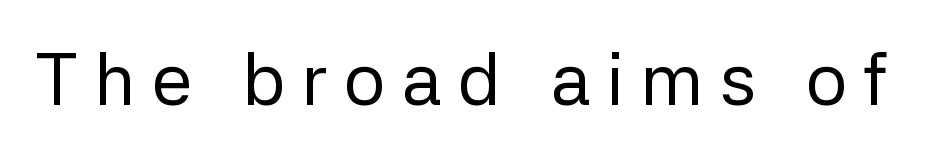
The image shows 73 px regular-weight sans-serif type, upright; set unusually wide letter spacing (+0.22 em), not underlined; low stroke contrast and a medium x-height.
